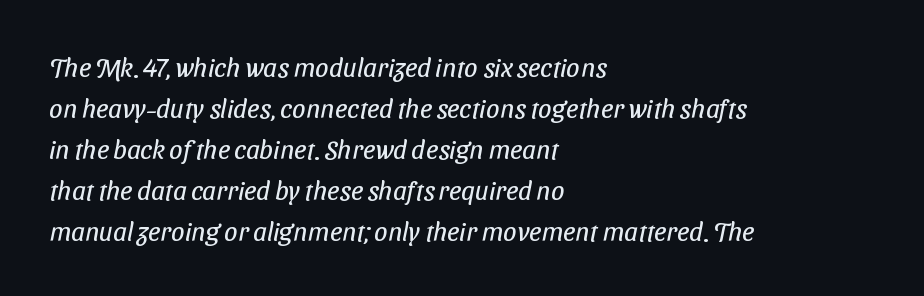
{"bold": "no", "underline": "no", "align": "left", "line_spacing": "normal", "line_spacing_ratio": 1.52, "letter_spacing": "normal", "letter_spacing_em": 0.0, "glyph_px": 27}
